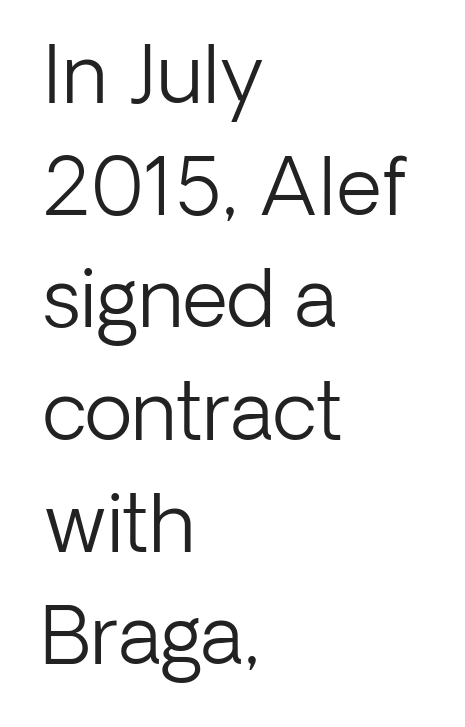
Q: Is the text bold? A: No.
Q: Is the text italic (slanted)? A: No, it is upright.
Q: Is the typeface a serif or a sans-serif typeface? A: Sans-serif.
Q: Is the text underlined? A: No.
Q: How is the paragraph aligned? A: Left-aligned.
Q: Is the spacing between letters normal or unusually wide? A: Normal.
Q: Is the spacing between lines tight, normal or loose? A: Normal.
Q: Width (condensed, normal, or wide)? A: Normal.
Q: Stroke contrast? A: Low.
Q: x-height? A: Medium.
Q: Monospaced? A: No.
